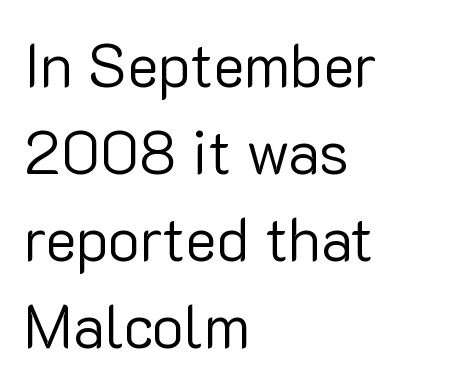
Q: Is the text bold? A: No.
Q: Is the text italic (slanted)? A: No, it is upright.
Q: Is the typeface a serif or a sans-serif typeface? A: Sans-serif.
Q: Is the text underlined? A: No.
Q: How is the paragraph aligned? A: Left-aligned.
Q: Is the spacing between letters normal or unusually wide? A: Normal.
Q: Is the spacing between lines tight, normal or loose? A: Normal.
Q: Width (condensed, normal, or wide)? A: Normal.
Q: Stroke contrast? A: Low.
Q: x-height? A: Medium.
Q: Monospaced? A: No.
